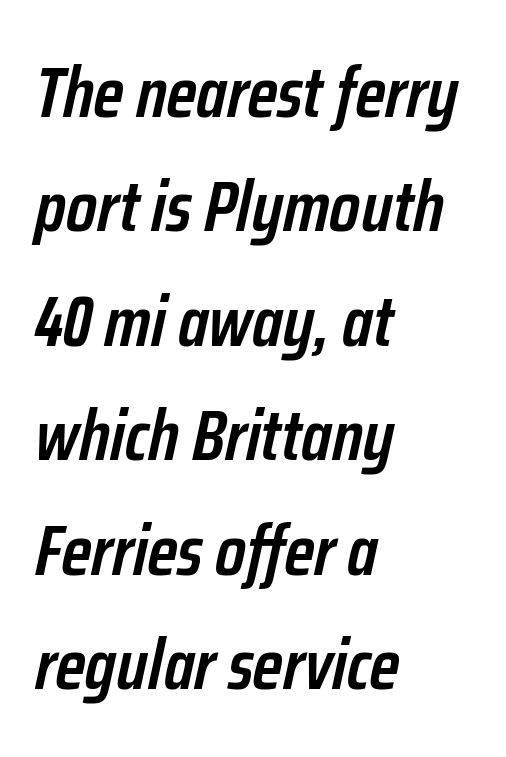
The image shows 72 px semibold, condensed type, italic (leaning right); set left-aligned, normal line spacing (1.59x), normal letter spacing, not underlined; low stroke contrast and a medium x-height.
